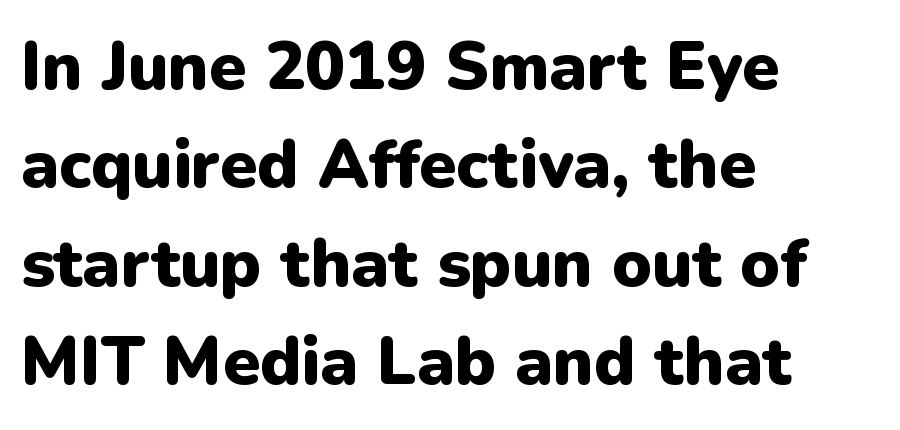
The image shows 67 px heavy sans-serif type, upright; set left-aligned, normal line spacing (1.47x), normal letter spacing, not underlined; low stroke contrast and a medium x-height.
